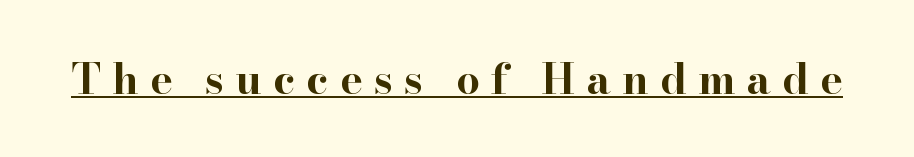
The image shows 42 px bold, wide serif type, upright; set unusually wide letter spacing (+0.27 em), underlined; high stroke contrast and a small x-height.
